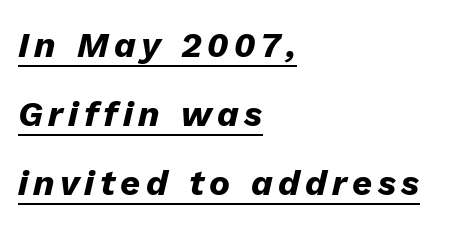
{"italic": "yes", "lean": "right", "slant_degrees": 13, "bold": "yes", "weight": "heavy", "width": "normal", "stroke_contrast": "low", "x_height": "medium", "monospaced": "no", "underline": "yes", "align": "left", "line_spacing": "loose", "line_spacing_ratio": 1.97, "glyph_px": 35}
